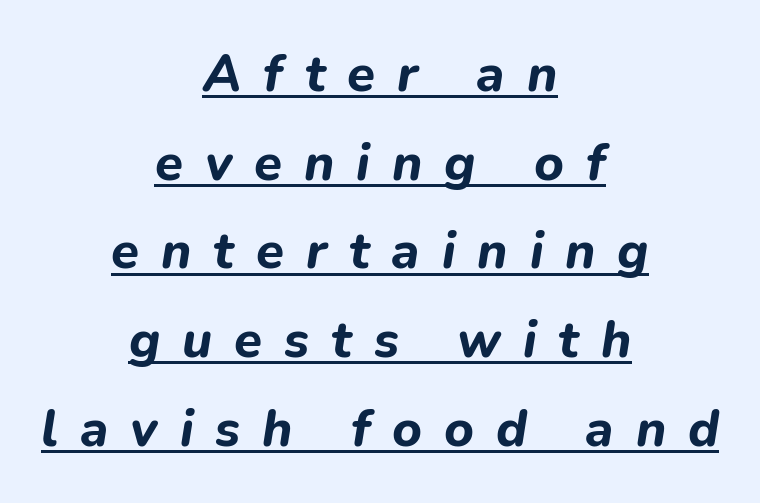
{"italic": "yes", "lean": "right", "slant_degrees": 9, "bold": "yes", "weight": "bold", "width": "normal", "stroke_contrast": "low", "x_height": "medium", "monospaced": "no", "underline": "yes", "align": "center", "line_spacing_ratio": 1.74, "letter_spacing": "wide", "letter_spacing_em": 0.43, "glyph_px": 51}
